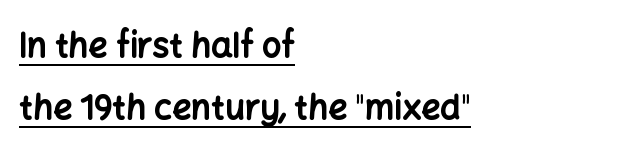
{"serif": "no", "italic": "no", "bold": "yes", "weight": "bold", "width": "normal", "stroke_contrast": "low", "x_height": "medium", "monospaced": "no", "underline": "yes", "align": "left", "line_spacing_ratio": 1.81, "letter_spacing": "normal", "letter_spacing_em": 0.0, "glyph_px": 34}
